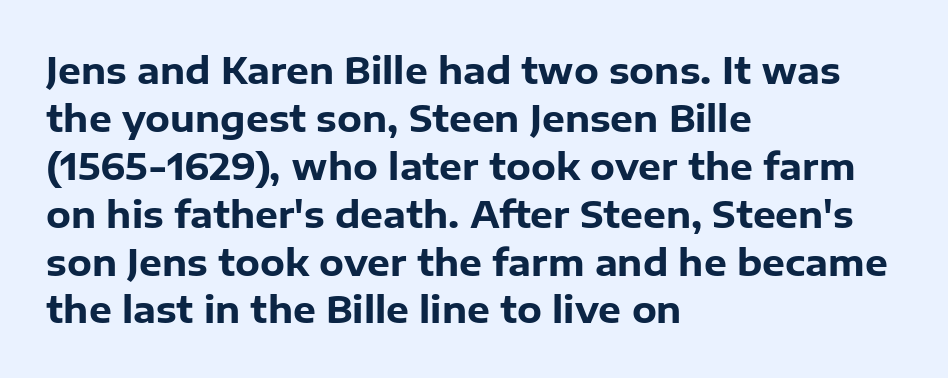
Q: Is the text bold? A: Yes.
Q: Is the text italic (slanted)? A: No, it is upright.
Q: Is the typeface a serif or a sans-serif typeface? A: Sans-serif.
Q: Is the text underlined? A: No.
Q: How is the paragraph aligned? A: Left-aligned.
Q: Is the spacing between letters normal or unusually wide? A: Normal.
Q: Is the spacing between lines tight, normal or loose? A: Normal.
Q: Width (condensed, normal, or wide)? A: Normal.
Q: Stroke contrast? A: Low.
Q: x-height? A: Medium.
Q: Monospaced? A: No.
